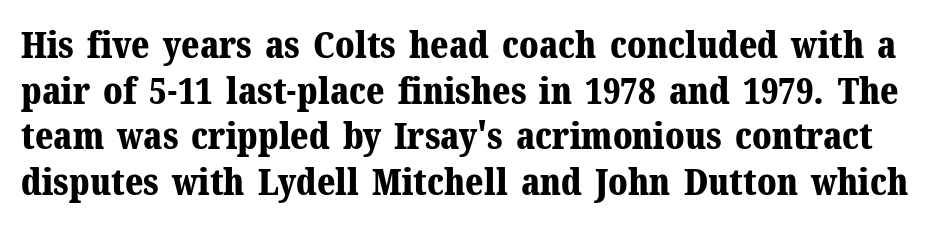
{"serif": "yes", "italic": "no", "bold": "yes", "weight": "bold", "width": "normal", "stroke_contrast": "medium", "x_height": "medium", "monospaced": "no", "underline": "no", "line_spacing_ratio": 1.23, "letter_spacing": "normal", "letter_spacing_em": 0.0, "glyph_px": 37}
